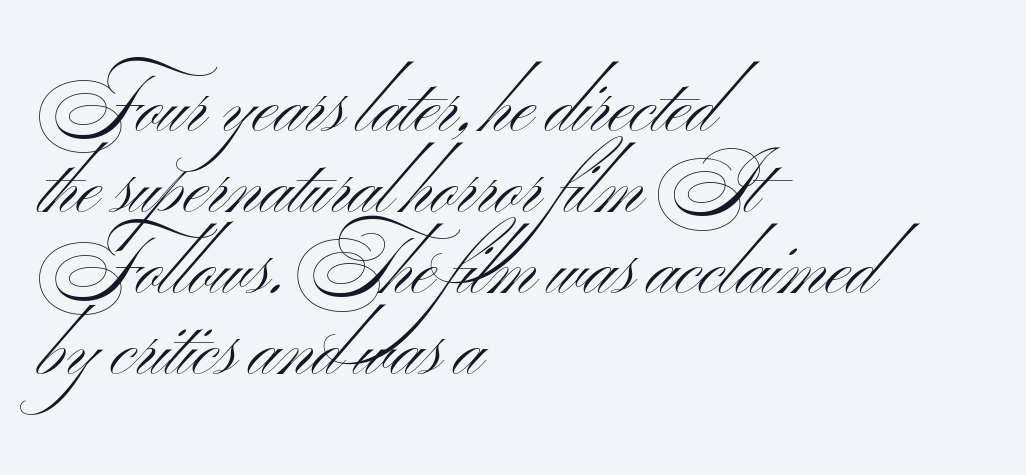
The letterforms sit shoulder to shoulder at normal distance. Descenders are the only things crossing below the line. You could not count columns in this text — the font is proportionally spaced. Whoever set this chose condensed vertical rhythm over breathing room.
